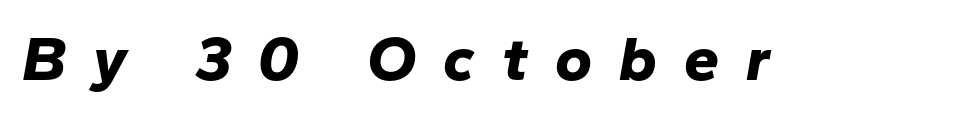
No word sits above an underline. Bold? Absolutely — the strokes are thick and heavy. Each word looks stretched out because of the extra space between its letters. Italic: yes, the glyphs are oblique.
